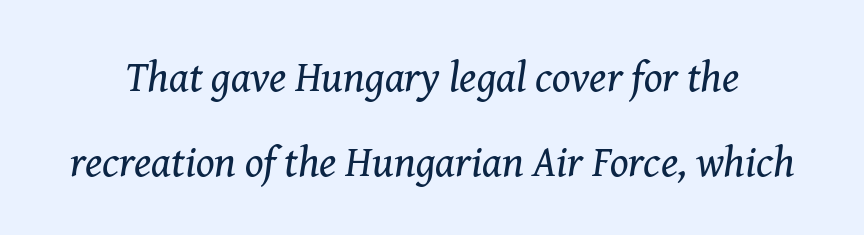
{"serif": "yes", "italic": "yes", "lean": "right", "slant_degrees": 8, "bold": "no", "weight": "regular", "width": "normal", "stroke_contrast": "medium", "x_height": "medium", "monospaced": "no", "underline": "no", "line_spacing": "loose", "line_spacing_ratio": 1.97, "letter_spacing": "normal", "letter_spacing_em": 0.0, "glyph_px": 43}
